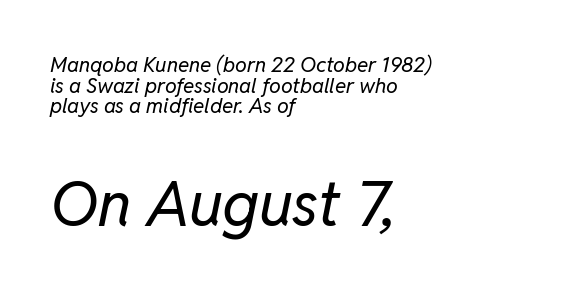
Block two is the big one; block one sits smaller above it. Words appear dense and cohesive because spacing is normal. Every character sits at an angle, as italics do. Every row of glyphs begins at an identical x-position on the left.
